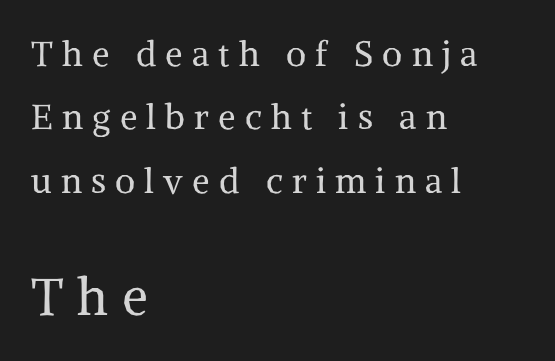
This rendering widens character spacing well past its baseline value. The typesetting does not lean heavy: it is not bold. Lines of text with bare space underneath. When letters stand straight like this, we call the style roman or upright.
